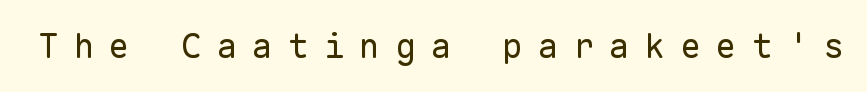
{"serif": "no", "italic": "no", "bold": "no", "weight": "regular", "width": "normal", "stroke_contrast": "low", "x_height": "medium", "monospaced": "yes", "underline": "no", "letter_spacing": "wide", "letter_spacing_em": 0.45, "glyph_px": 34}
